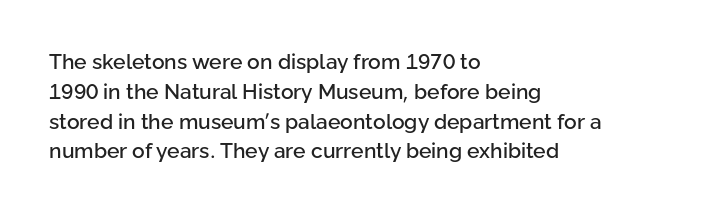
Which margin do the lines hug? The left one — the right edge is uneven. The letters stand upright; this is a roman face. Any mark beneath the type? The region is blank. The space between consecutive lines is moderate. No extra tracking has been applied to these lines.
